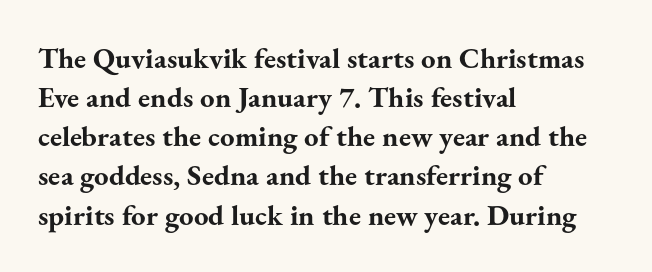
The image shows 29 px bold serif type, upright; set left-aligned, normal line spacing (1.35x), normal letter spacing, not underlined; medium stroke contrast and a small x-height.
